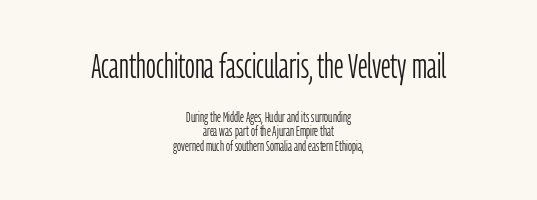
{"serif": "no", "italic": "no", "bold": "no", "weight": "light", "width": "condensed", "stroke_contrast": "low", "x_height": "medium", "monospaced": "no", "underline": "no", "align": "center", "line_spacing": "tight", "line_spacing_ratio": 1.04, "letter_spacing": "normal", "letter_spacing_em": 0.0, "larger_block": "first", "size_ratio": 2.43, "glyph_px": 34}
